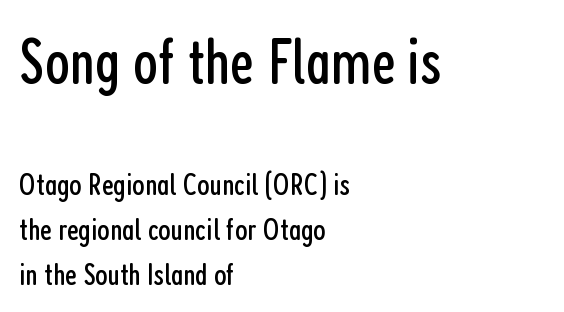
Regarding leading, the lines here are spaced in the standard way. This is not heavy type; no bold has been used. The rendering uses natural spacing where letterforms have individual widths. You get the large type first, then a drop to smaller type.
